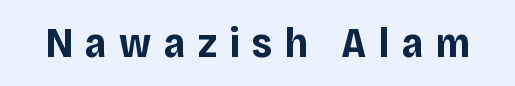
The image shows 42 px bold sans-serif type, upright; set unusually wide letter spacing (+0.3 em), not underlined; low stroke contrast and a large x-height.
